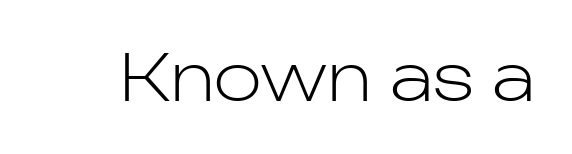
The image shows 64 px light sans-serif type, upright; set normal letter spacing, not underlined; low stroke contrast and a medium x-height.
